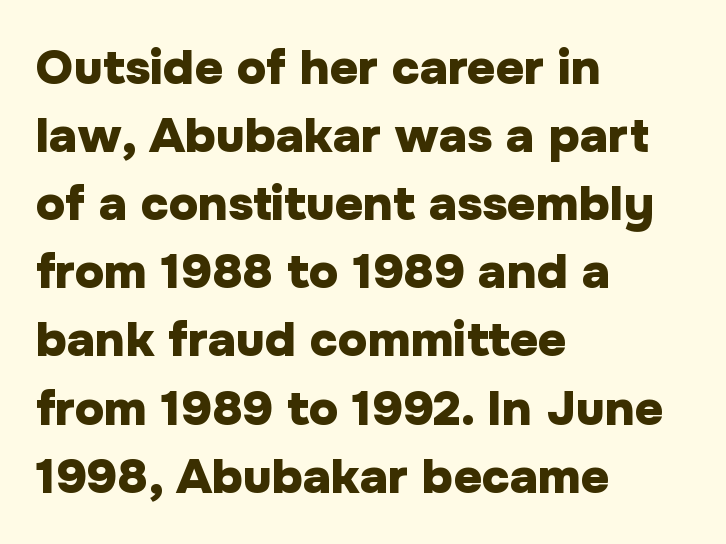
The image shows 49 px heavy sans-serif type, upright; set left-aligned, normal line spacing (1.39x), normal letter spacing, not underlined; low stroke contrast and a medium x-height.
